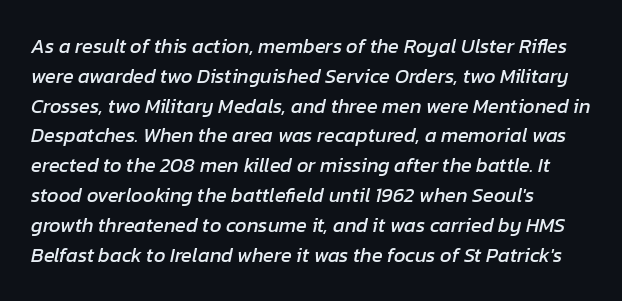
Q: Is the text italic (slanted)? A: Yes, it leans right by about 12 degrees.
Q: Is the text underlined? A: No.
Q: How is the paragraph aligned? A: Left-aligned.
Q: Is the spacing between letters normal or unusually wide? A: Normal.
Q: Is the spacing between lines tight, normal or loose? A: Normal.
